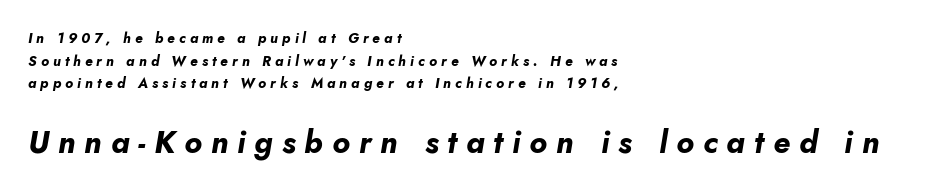
{"italic": "yes", "lean": "right", "slant_degrees": 10, "bold": "yes", "weight": "bold", "width": "normal", "stroke_contrast": "low", "x_height": "small", "monospaced": "no", "underline": "no", "align": "left", "line_spacing": "normal", "line_spacing_ratio": 1.62, "letter_spacing": "wide", "letter_spacing_em": 0.29, "larger_block": "second", "size_ratio": 2.21, "glyph_px": 31}
